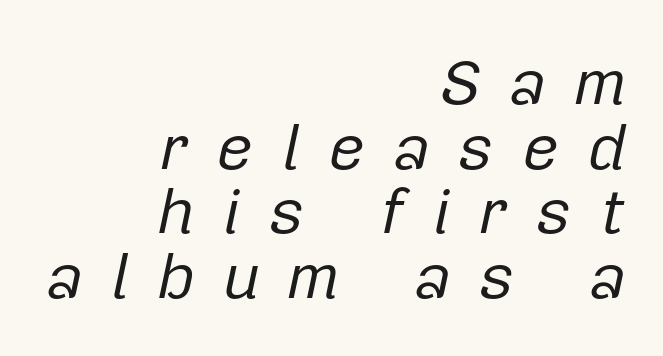
Q: Is the text bold? A: No.
Q: Is the text italic (slanted)? A: Yes, it leans right by about 12 degrees.
Q: Is the text underlined? A: No.
Q: How is the paragraph aligned? A: Right-aligned.
Q: Is the spacing between letters normal or unusually wide? A: Unusually wide.
Q: Is the spacing between lines tight, normal or loose? A: Tight.
Q: Width (condensed, normal, or wide)? A: Normal.
Q: Stroke contrast? A: Low.
Q: x-height? A: Medium.
Q: Monospaced? A: No.
